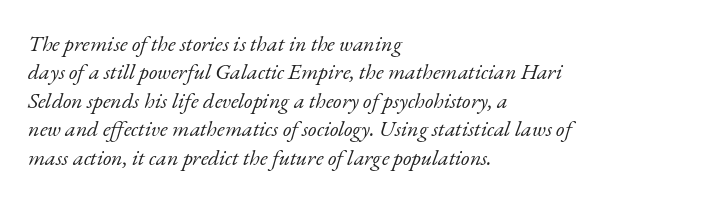
Regarding leading, the lines here are spaced in the standard way. The passage is arranged the way most books set body copy — flush left. The letters sit at their default tracking, neither squeezed nor spread. The typography opts for an oblique posture over an upright one. A bare baseline throughout the passage. Nothing heavy about these letters — not bold at all.
